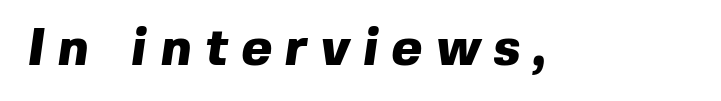
The image shows 52 px heavy sans-serif type; set unusually wide letter spacing (+0.26 em), not underlined; a medium x-height.
